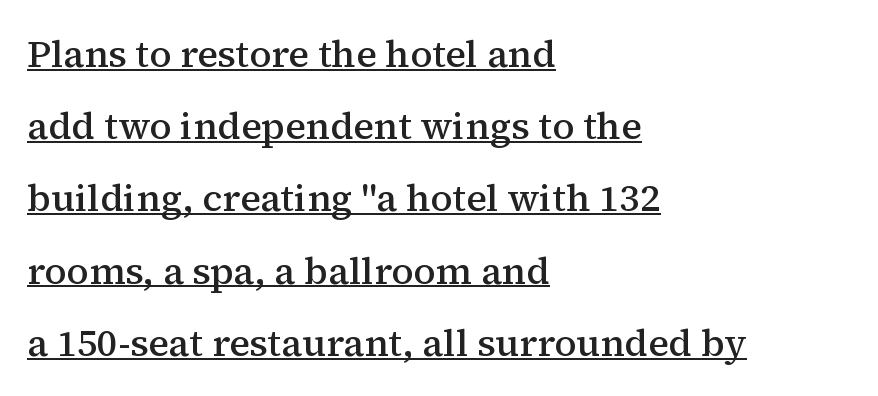
Q: Is the text bold? A: Semi-bold.
Q: Is the text italic (slanted)? A: No, it is upright.
Q: Is the typeface a serif or a sans-serif typeface? A: Serif.
Q: Is the text underlined? A: Yes.
Q: How is the paragraph aligned? A: Left-aligned.
Q: Is the spacing between letters normal or unusually wide? A: Normal.
Q: Is the spacing between lines tight, normal or loose? A: Loose.
Q: Width (condensed, normal, or wide)? A: Normal.
Q: Stroke contrast? A: Medium.
Q: x-height? A: Medium.
Q: Monospaced? A: No.
